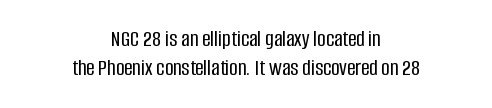
{"italic": "no", "underline": "no", "align": "center", "line_spacing": "normal", "line_spacing_ratio": 1.28, "letter_spacing": "normal", "letter_spacing_em": 0.0, "glyph_px": 23}
